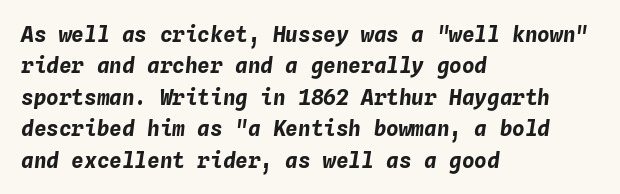
A bare baseline throughout the passage. Visually the block forms a straight wall on the left and a jagged coastline on the right. Observe the lean: these are italic letterforms. The line texture is even and compact thanks to regular tracking.
